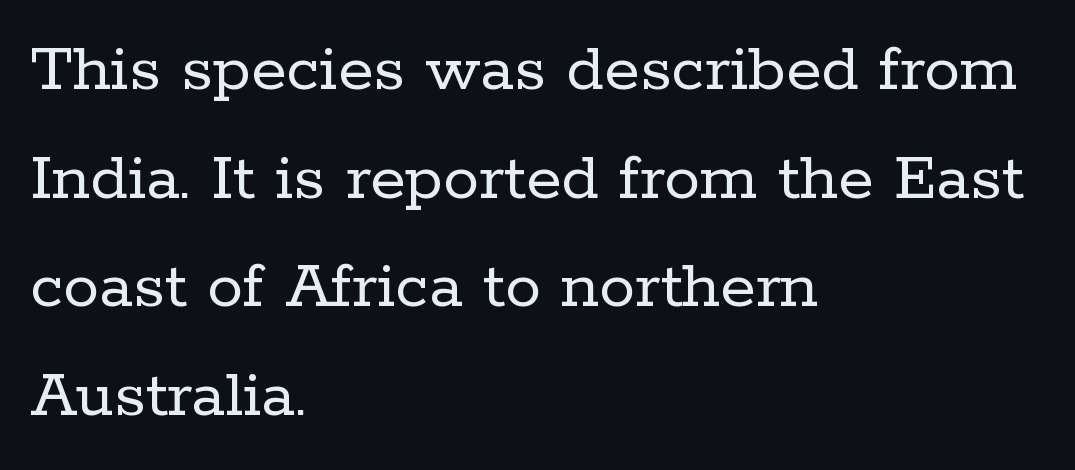
The image shows 72 px regular-weight serif type, upright; set left-aligned, normal line spacing (1.51x), normal letter spacing, not underlined; low stroke contrast and a medium x-height.
